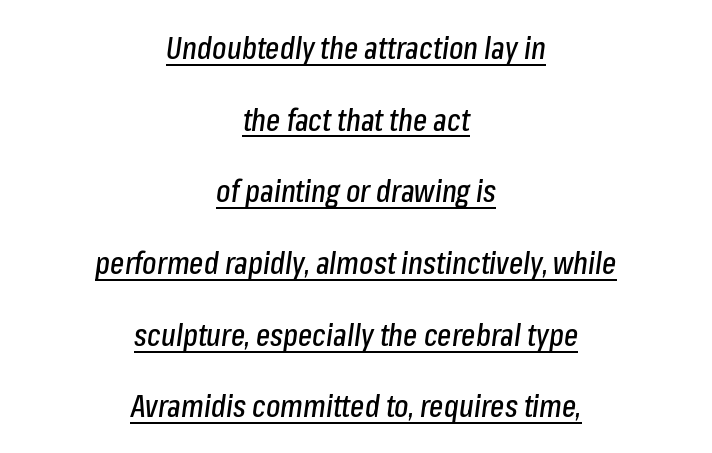
{"italic": "yes", "lean": "right", "slant_degrees": 8, "width": "condensed", "stroke_contrast": "low", "x_height": "medium", "monospaced": "no", "underline": "yes", "align": "center", "line_spacing": "loose", "line_spacing_ratio": 2.39, "letter_spacing": "normal", "letter_spacing_em": 0.0, "glyph_px": 30}
